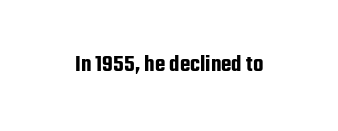
Observe the ordinary spacing: letters are neighbours, not strangers. Underline: absent. Rendered with straight, roman letterforms.
